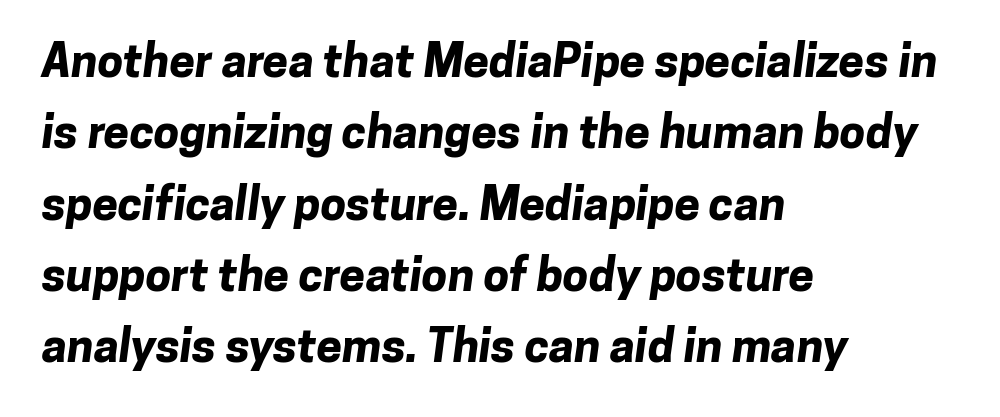
Q: Is the text bold? A: Yes.
Q: Is the typeface a serif or a sans-serif typeface? A: Sans-serif.
Q: Is the text underlined? A: No.
Q: How is the paragraph aligned? A: Left-aligned.
Q: Is the spacing between letters normal or unusually wide? A: Normal.
Q: Is the spacing between lines tight, normal or loose? A: Normal.
Q: Width (condensed, normal, or wide)? A: Normal.
Q: Stroke contrast? A: Low.
Q: x-height? A: Medium.
Q: Monospaced? A: No.
